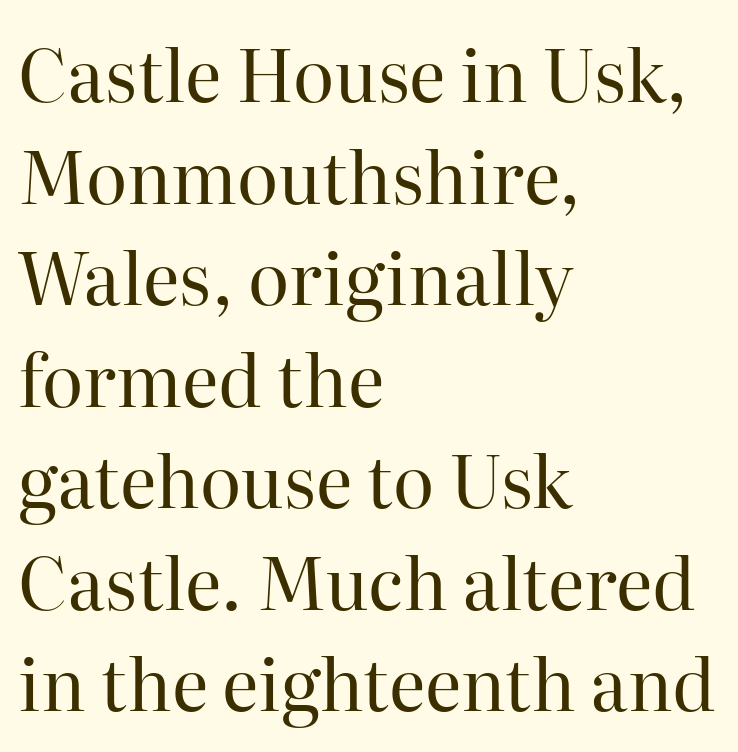
Q: Is the text bold? A: No.
Q: Is the text italic (slanted)? A: No, it is upright.
Q: Is the typeface a serif or a sans-serif typeface? A: Serif.
Q: Is the text underlined? A: No.
Q: How is the paragraph aligned? A: Left-aligned.
Q: Is the spacing between letters normal or unusually wide? A: Normal.
Q: Is the spacing between lines tight, normal or loose? A: Normal.
Q: Width (condensed, normal, or wide)? A: Normal.
Q: Stroke contrast? A: High.
Q: x-height? A: Medium.
Q: Monospaced? A: No.
